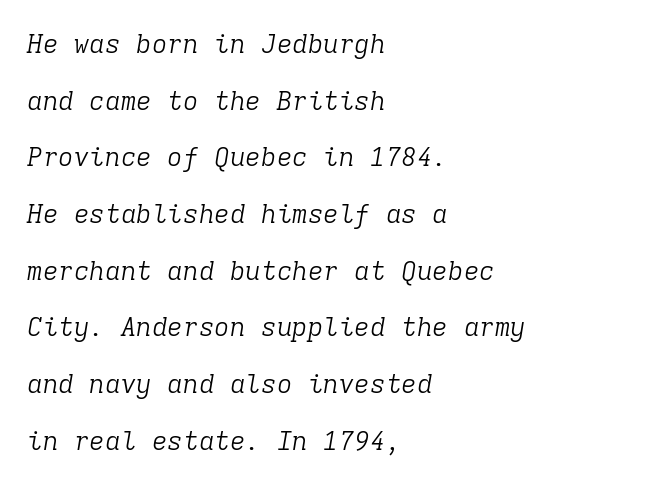
Unmarked baselines from the first word to the last. Which margin do the lines hug? The left one — the right edge is uneven. Reading down the column, the eye jumps a long way to each next line. Compared with a typical body face, this is equally light or lighter still.
